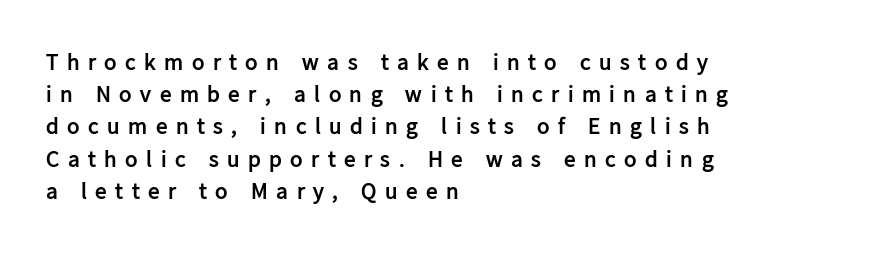
Upright lettering throughout. Has an underline been added? It has not. Vertically, the passage feels balanced, rows spaced as you'd expect. The glyphs have the mass of a bold cut. There is plenty of visible air inserted between adjacent glyphs. The paragraph has a hard left edge and a soft right edge.
